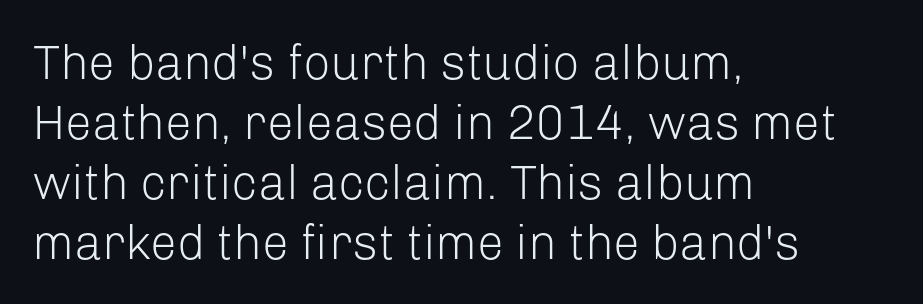
{"serif": "no", "italic": "no", "bold": "no", "weight": "light", "width": "normal", "stroke_contrast": "low", "x_height": "medium", "monospaced": "no", "underline": "no", "align": "left", "line_spacing": "normal", "line_spacing_ratio": 1.25, "letter_spacing": "normal", "letter_spacing_em": 0.0, "glyph_px": 48}
